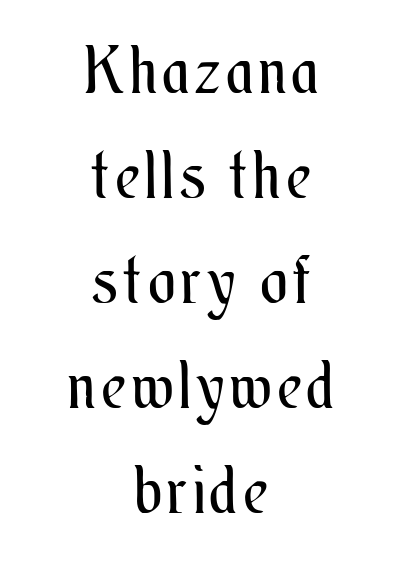
Q: Is the text bold? A: No.
Q: Is the text italic (slanted)? A: No, it is upright.
Q: Is the text underlined? A: No.
Q: How is the paragraph aligned? A: Centered.
Q: Is the spacing between lines tight, normal or loose? A: Normal.
Q: Width (condensed, normal, or wide)? A: Condensed.
Q: Stroke contrast? A: Medium.
Q: x-height? A: Small.
Q: Monospaced? A: No.
